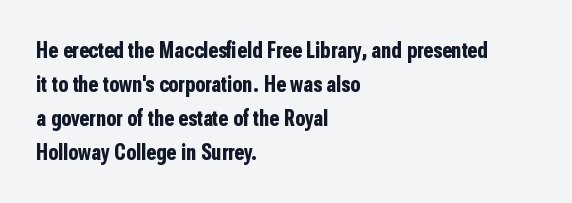
{"italic": "no", "bold": "yes", "underline": "no", "align": "left", "line_spacing": "normal", "line_spacing_ratio": 1.48, "letter_spacing": "normal", "letter_spacing_em": 0.0, "glyph_px": 23}
